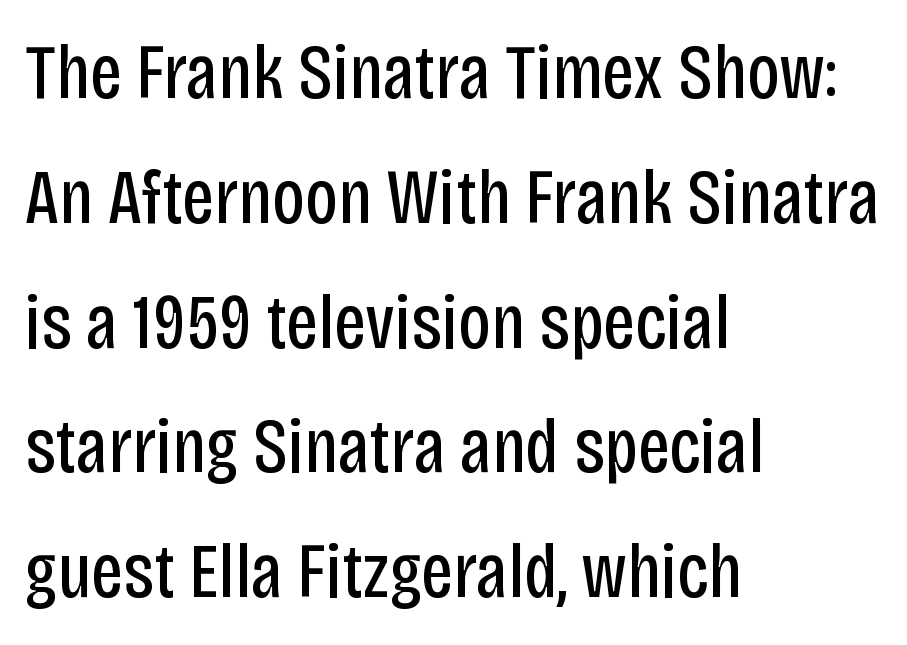
{"serif": "no", "italic": "no", "bold": "no", "weight": "regular", "width": "condensed", "stroke_contrast": "low", "x_height": "large", "monospaced": "no", "underline": "no", "align": "left", "line_spacing": "normal", "line_spacing_ratio": 1.6, "letter_spacing": "normal", "letter_spacing_em": 0.0, "glyph_px": 78}
